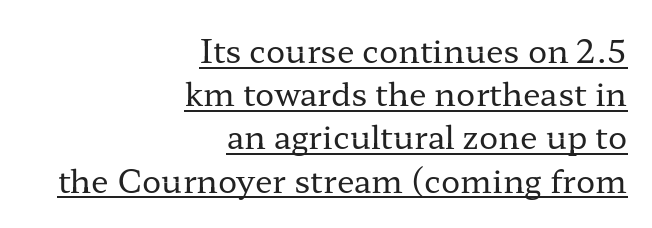
Decoration check: the copy is underlined. The passage shown stacks its lines at a standard gap. Yep, those are serifs on the letters. No italicization has been applied; the sample stays upright. Default kerning and tracking; the words read as compact shapes.
